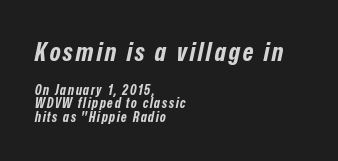
{"italic": "yes", "lean": "right", "slant_degrees": 12, "bold": "yes", "underline": "no", "align": "left", "line_spacing": "tight", "line_spacing_ratio": 0.96, "larger_block": "first", "size_ratio": 1.86, "glyph_px": 26}
